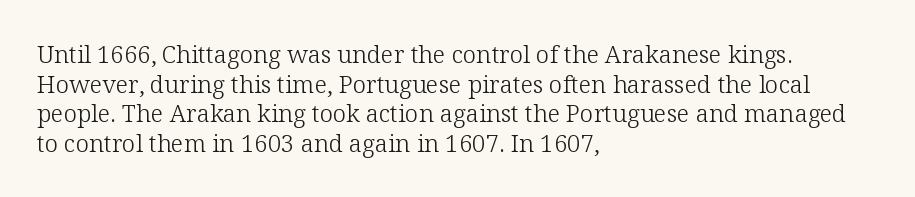
{"italic": "no", "bold": "no", "underline": "no", "align": "left", "line_spacing_ratio": 1.23, "letter_spacing": "normal", "letter_spacing_em": 0.0, "glyph_px": 24}
